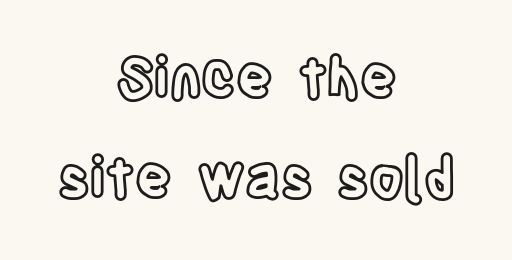
The image shows 56 px condensed type, upright; set centered, line spacing 1.79x, normal letter spacing, not underlined; a large x-height.
